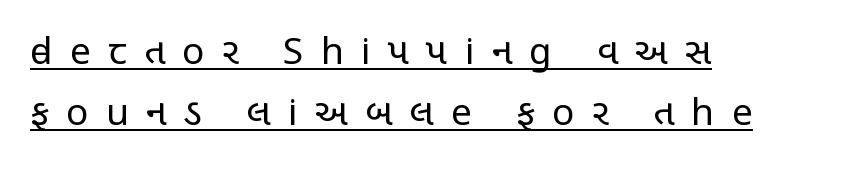
{"serif": "no", "italic": "no", "bold": "no", "weight": "regular", "width": "condensed", "stroke_contrast": "low", "x_height": "large", "monospaced": "no", "underline": "yes", "align": "left", "line_spacing": "normal", "line_spacing_ratio": 1.65, "letter_spacing": "wide", "letter_spacing_em": 0.47, "glyph_px": 37}
